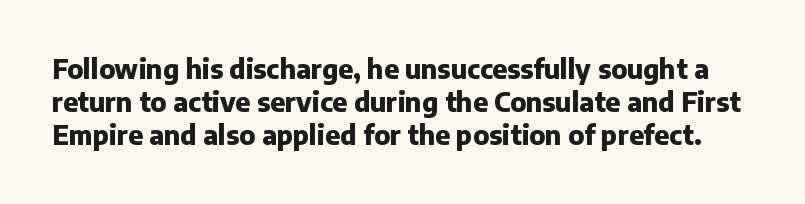
This sample keeps an unexceptional amount of space between lines. In terms of weight, the rendering is a true, heavy bold. Short note: letters normally spaced. Plain, unruled lines of type.
